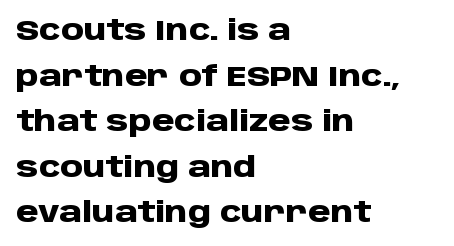
A student would call this left alignment; a typographer would say flush left, rag right. The vertical gap from one line to the next is medium. Words appear dense and cohesive because spacing is normal. Glance below the letters and you will spot only blank space. Posture: straight, roman, zero tilt.
